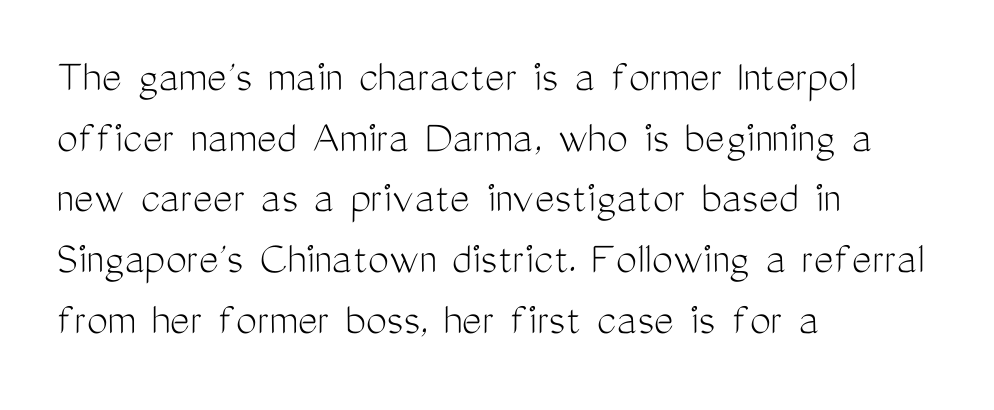
The image shows 47 px light, condensed sans-serif type, upright; set left-aligned, normal line spacing (1.29x), normal letter spacing, not underlined; medium stroke contrast and a medium x-height.
